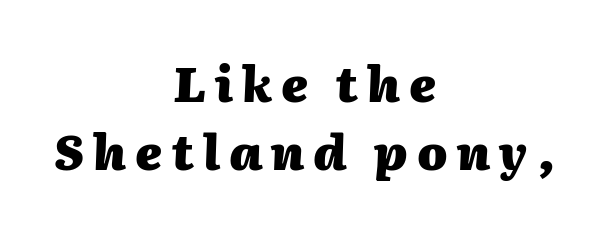
Caption: multi-line text, centered on the measure. Pretty heavy lettering here — definitely bold. Looks like regular typesetting: each glyph gets only the width it needs. Yep, that's italic — everything's leaning.
